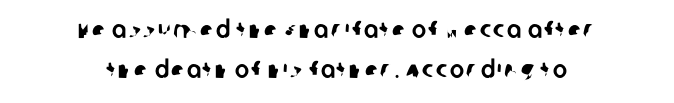
Q: Is the text underlined? A: No.
Q: How is the paragraph aligned? A: Centered.
Q: Is the spacing between lines tight, normal or loose? A: Normal.
